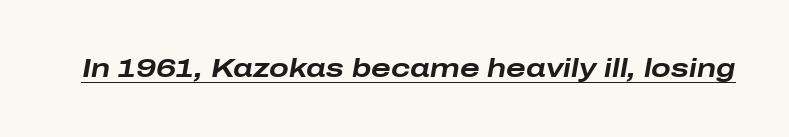
The image shows 26 px bold type, italic (leaning right); set normal letter spacing, underlined.
